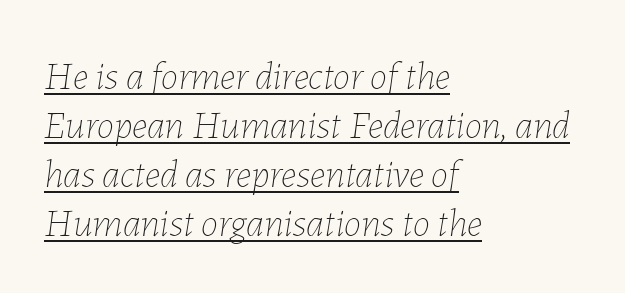
The image shows 39 px thin type, italic (leaning right); set left-aligned, normal line spacing (1.26x), normal letter spacing, underlined; low stroke contrast and a medium x-height.
